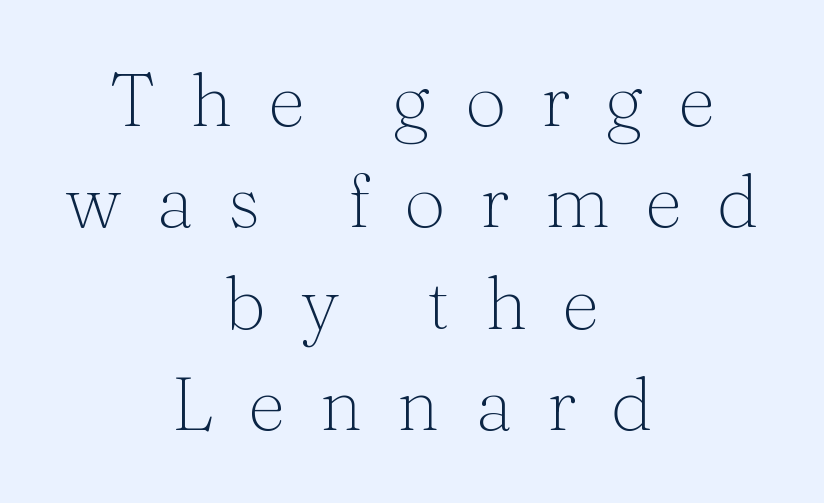
Any mark beneath the type? The region is blank. The paragraph shown floats in the horizontal middle. Students, observe: this is what conventionally led text looks like. The typography opts for an upright posture over an oblique one. Varying glyph widths throughout — classic text-font behaviour.
